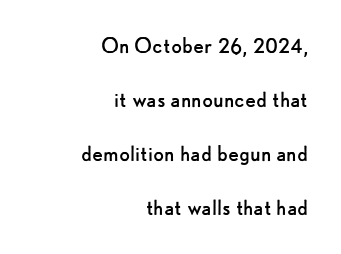
The image shows 25 px text type, upright; set right-aligned, loose line spacing (2.16x), normal letter spacing, not underlined.
